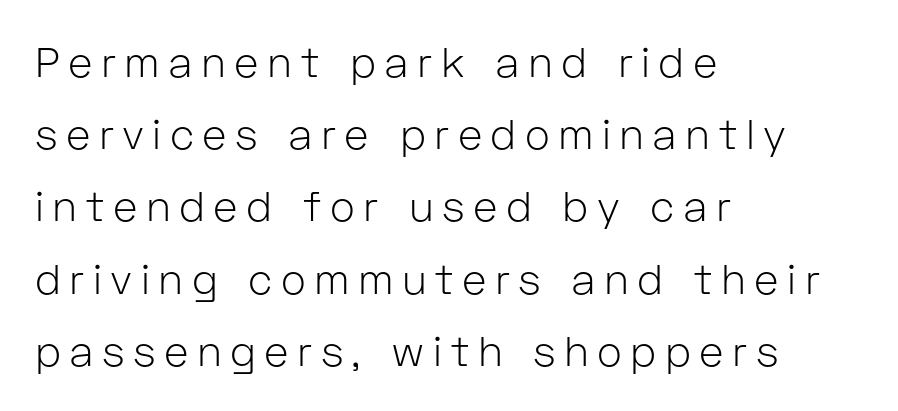
{"serif": "no", "italic": "no", "bold": "no", "weight": "light", "width": "normal", "stroke_contrast": "low", "x_height": "medium", "monospaced": "no", "underline": "no", "align": "left", "line_spacing_ratio": 1.72, "letter_spacing": "wide", "letter_spacing_em": 0.2, "glyph_px": 42}
